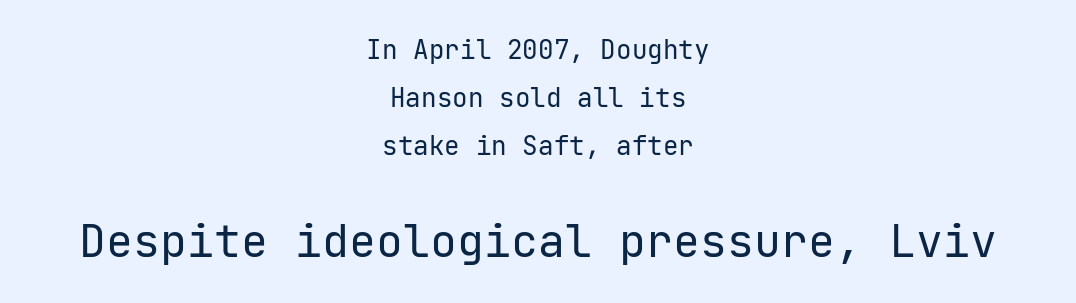
The image shows 45 px regular-weight sans-serif type, upright, monospaced; set centered, line spacing 1.84x, normal letter spacing, not underlined; the second (bottom) block is 1.73x larger; low stroke contrast and a medium x-height.
